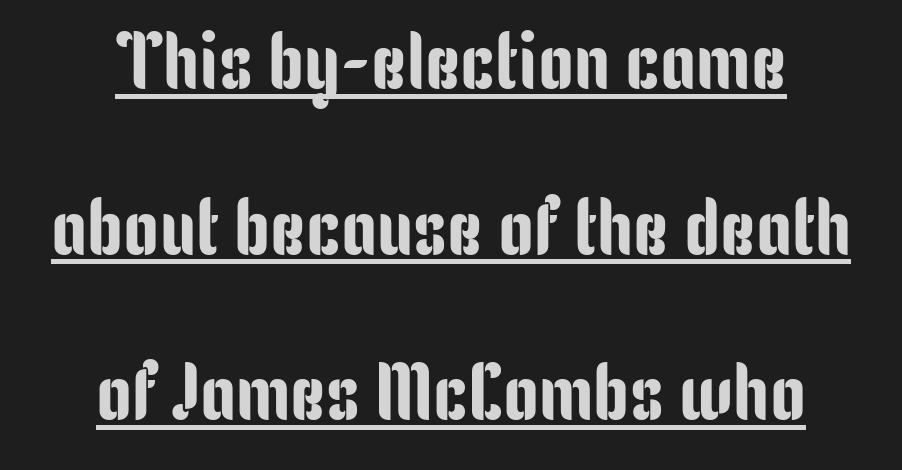
Q: Is the text italic (slanted)? A: No, it is upright.
Q: Is the typeface a serif or a sans-serif typeface? A: Sans-serif.
Q: Is the text underlined? A: Yes.
Q: How is the paragraph aligned? A: Centered.
Q: Is the spacing between letters normal or unusually wide? A: Normal.
Q: Is the spacing between lines tight, normal or loose? A: Loose.
Q: Width (condensed, normal, or wide)? A: Condensed.
Q: Stroke contrast? A: Low.
Q: x-height? A: Medium.
Q: Monospaced? A: No.
